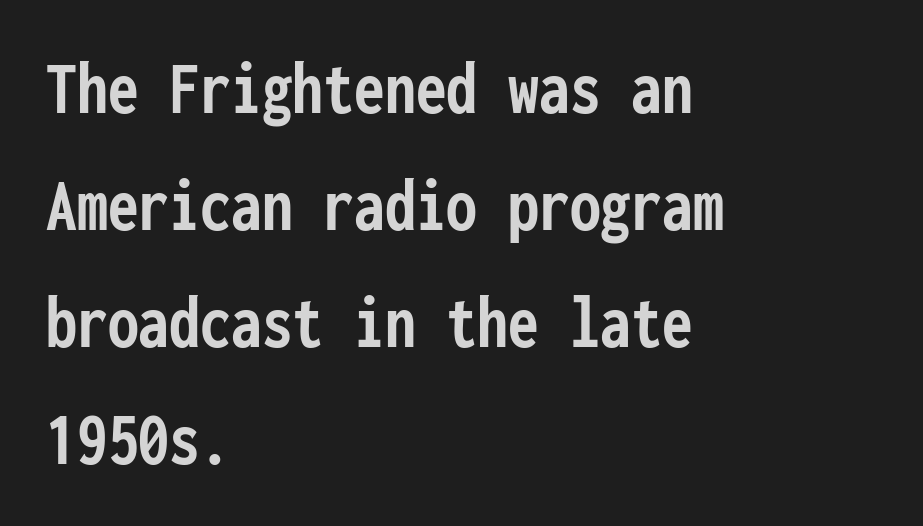
Q: Is the text bold? A: Yes.
Q: Is the text italic (slanted)? A: No, it is upright.
Q: Is the typeface a serif or a sans-serif typeface? A: Sans-serif.
Q: Is the text underlined? A: No.
Q: How is the paragraph aligned? A: Left-aligned.
Q: Is the spacing between letters normal or unusually wide? A: Normal.
Q: Is the spacing between lines tight, normal or loose? A: Normal.
Q: Width (condensed, normal, or wide)? A: Condensed.
Q: Stroke contrast? A: Low.
Q: x-height? A: Medium.
Q: Monospaced? A: Yes.
